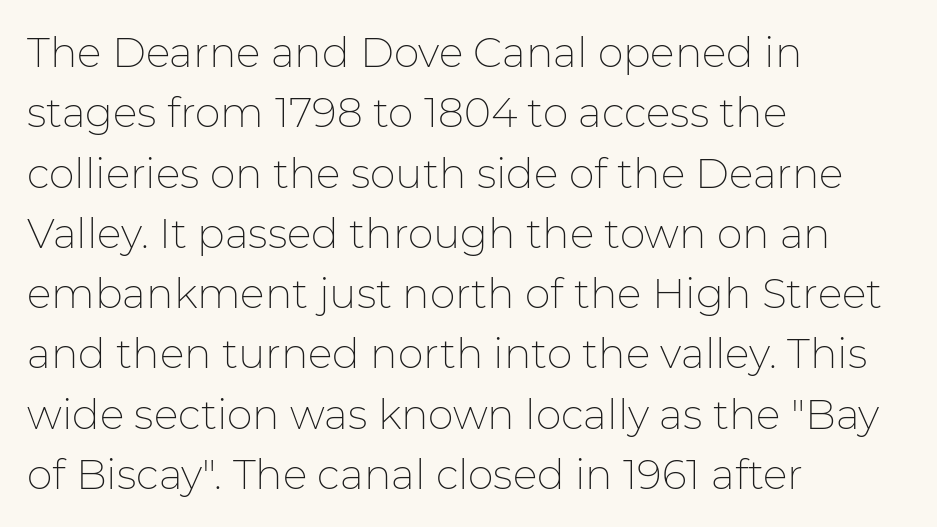
The typeface has the unassuming heft of standard copy or less. Posture: straight, roman, zero tilt. In CSS terms this would be text-align: left. Quick note: interline space is typical. The passage shown is typeset with a sans-serif family.
